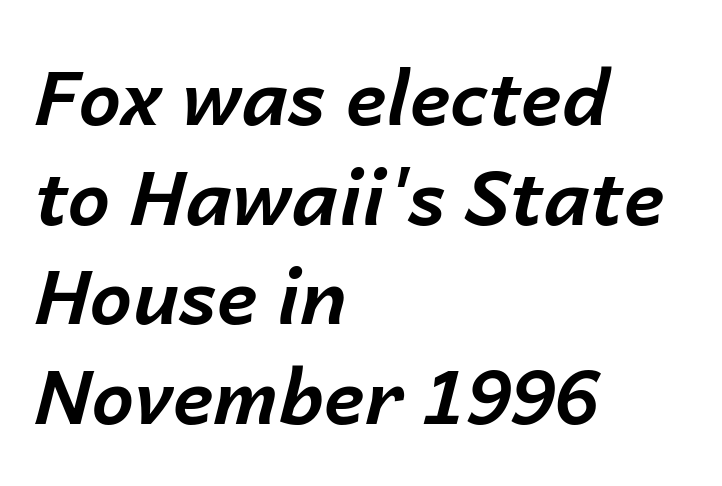
Every row of glyphs begins at an identical x-position on the left. Baseline-to-baseline distance is the conventional proportion of letter height. What weight is shown? A full bold with thick strokes. Beneath every word, the page is bare.
